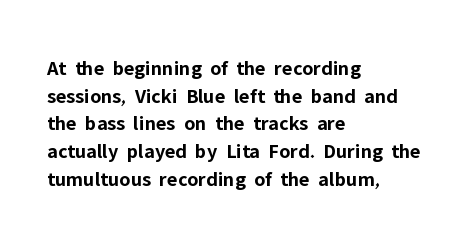
Q: Is the text bold? A: Yes.
Q: Is the text italic (slanted)? A: No, it is upright.
Q: Is the text underlined? A: No.
Q: How is the paragraph aligned? A: Left-aligned.
Q: Is the spacing between letters normal or unusually wide? A: Normal.
Q: Is the spacing between lines tight, normal or loose? A: Normal.
